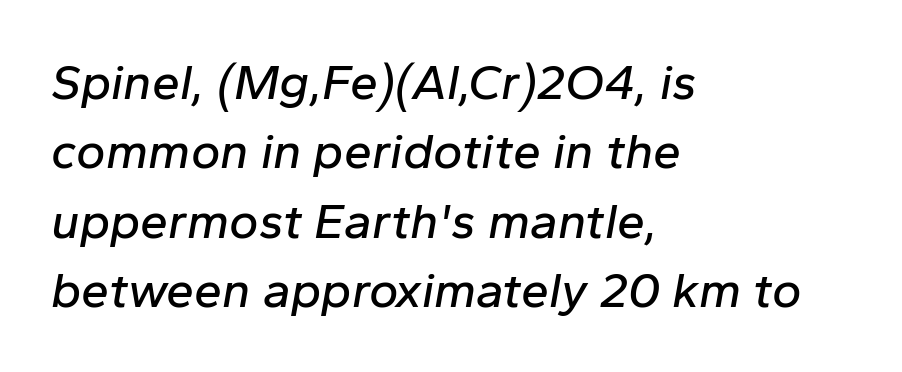
This rendering leaves character spacing at its baseline value. Quick note: underline off. A classic flush-left, rag-right setting is used for this passage. Regarding leading, the lines here are spaced in the standard way. Character widths vary here, with narrow letters taking less room than wide ones.
